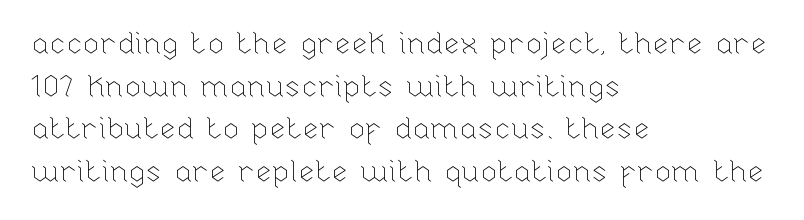
The image shows 30 px thin type, upright; set left-aligned, normal line spacing (1.42x), normal letter spacing, not underlined; low stroke contrast and a medium x-height.
